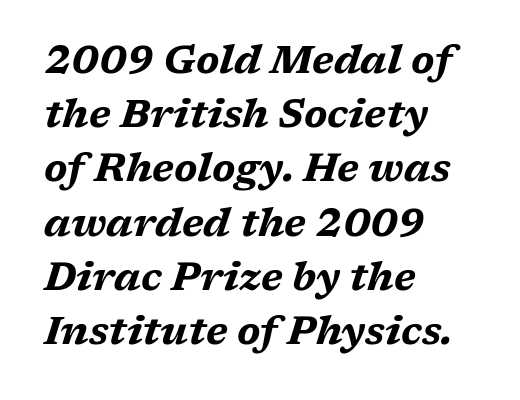
This is oblique type, the kind used for emphasis or titles. This is heavy type, rendered in bold. The words here are not underlined. The passage shown is typed in a proportional face where columns would drift. These lines sit exactly where default settings would place them. There is no visible air inserted between adjacent glyphs.
